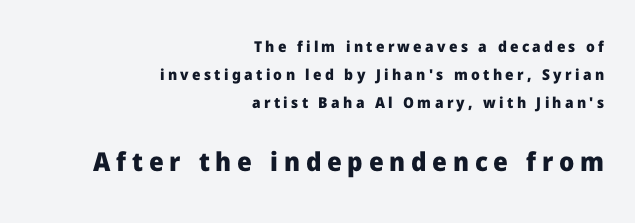
Character size in the trailing block exceeds that of the leading block. Caption: expanded tracking, letters set apart. Only glyphs here, with clear space below each row. Thick stems and heavy bowls — unmistakably bold. Is there any slant? The stems are plumb. Layout note: lines flush right.
